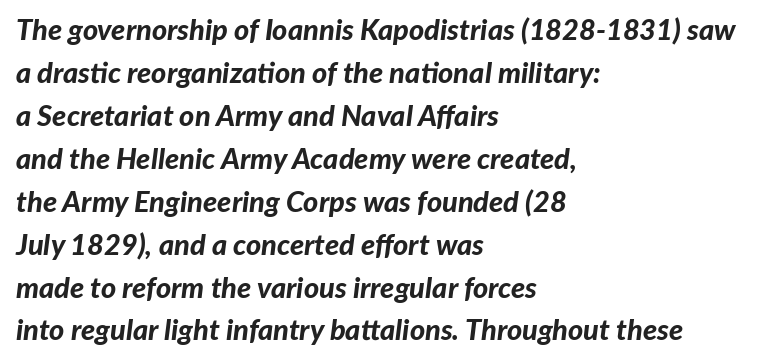
Q: Is the text bold? A: Yes.
Q: Is the text italic (slanted)? A: Yes, it leans right by about 7 degrees.
Q: Is the text underlined? A: No.
Q: How is the paragraph aligned? A: Left-aligned.
Q: Is the spacing between letters normal or unusually wide? A: Normal.
Q: Is the spacing between lines tight, normal or loose? A: Normal.
Q: Width (condensed, normal, or wide)? A: Normal.
Q: Stroke contrast? A: Low.
Q: x-height? A: Medium.
Q: Monospaced? A: No.
